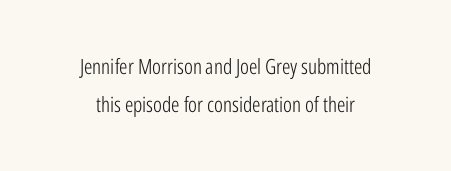
The image shows 21 px text type, upright; set centered, line spacing 1.81x, normal letter spacing, not underlined.
